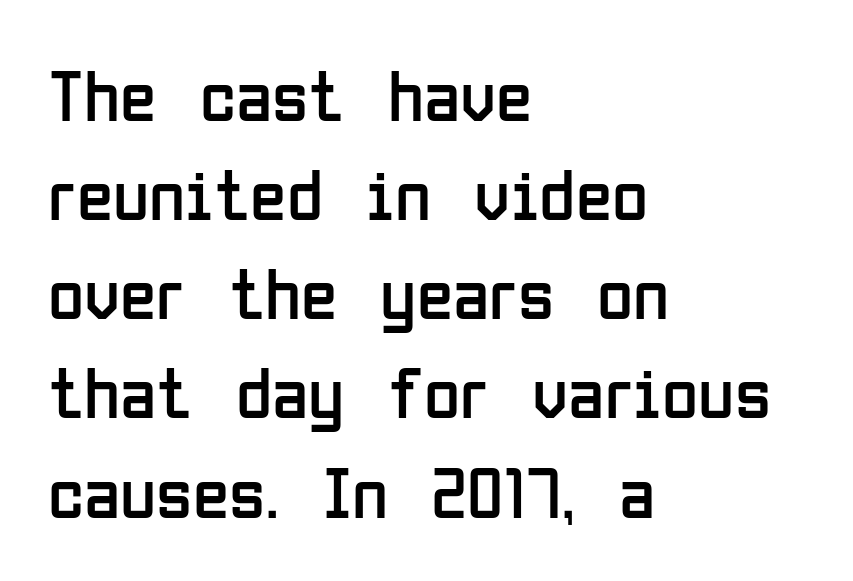
The text block is weighted toward the left margin, trailing off unevenly rightward. Students, note that the glyphs here touch the page at normal intervals. Stem width sits at or under what a default text font uses. The passage shown is not underscored anywhere. Every character sits straight up, as roman type does.
